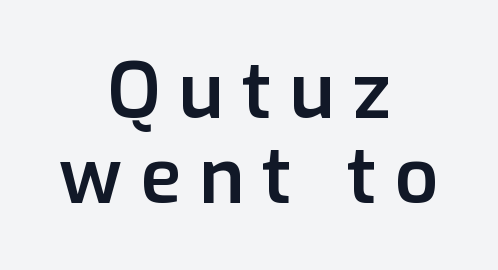
Typographically, this falls in the sans-serif category. Horizontal alignment here is central, giving a formal, balanced look. The font is running at a semibold setting, under full bold. A typesetter would call this proportional, since set widths differ per character.
